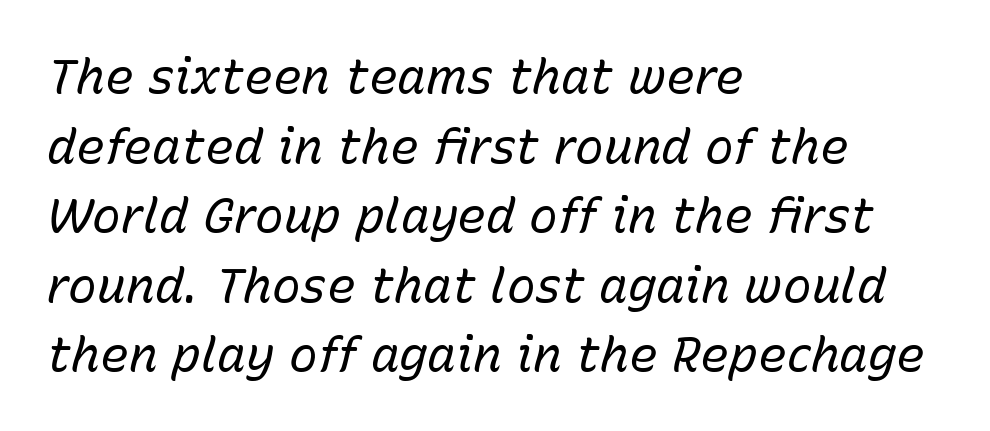
Q: Is the text bold? A: No.
Q: Is the text italic (slanted)? A: Yes, it leans right by about 15 degrees.
Q: Is the text underlined? A: No.
Q: How is the paragraph aligned? A: Left-aligned.
Q: Is the spacing between letters normal or unusually wide? A: Normal.
Q: Is the spacing between lines tight, normal or loose? A: Normal.
Q: Width (condensed, normal, or wide)? A: Normal.
Q: Stroke contrast? A: Low.
Q: x-height? A: Medium.
Q: Monospaced? A: No.
